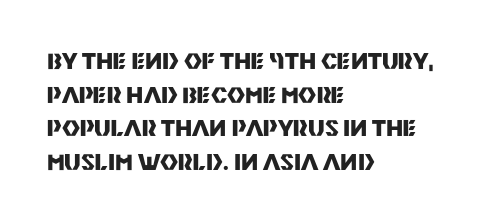
This sample is left-justified, so line endings fall wherever the words run out. Ascenders rise straight up at ninety degrees. Notice how descenders clear the ascenders below comfortably — that's standard leading. Is the type bold? Yes — the strokes are clearly thick and heavy.
